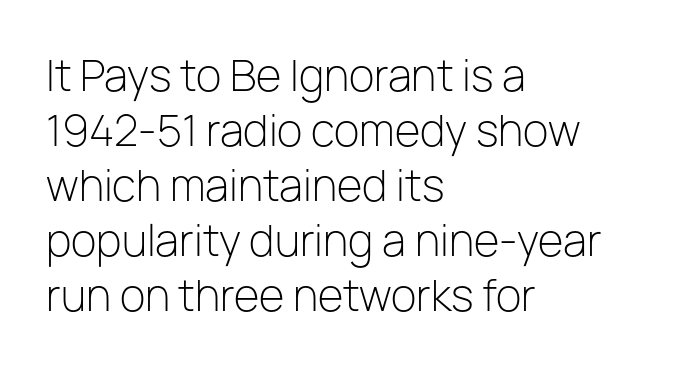
{"serif": "no", "italic": "no", "bold": "no", "weight": "light", "width": "normal", "stroke_contrast": "low", "x_height": "medium", "monospaced": "no", "underline": "no", "align": "left", "line_spacing": "normal", "line_spacing_ratio": 1.31, "letter_spacing": "normal", "letter_spacing_em": 0.0, "glyph_px": 42}
